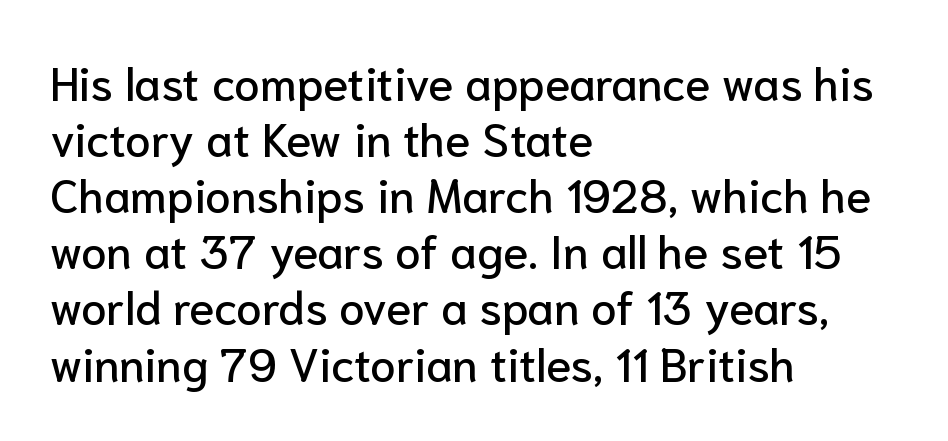
Q: Is the text italic (slanted)? A: No, it is upright.
Q: Is the typeface a serif or a sans-serif typeface? A: Sans-serif.
Q: Is the text underlined? A: No.
Q: How is the paragraph aligned? A: Left-aligned.
Q: Is the spacing between letters normal or unusually wide? A: Normal.
Q: Width (condensed, normal, or wide)? A: Normal.
Q: Stroke contrast? A: Low.
Q: x-height? A: Medium.
Q: Monospaced? A: No.
